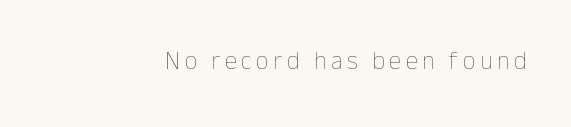
The image shows 25 px text type, upright; set right-aligned, not underlined.
